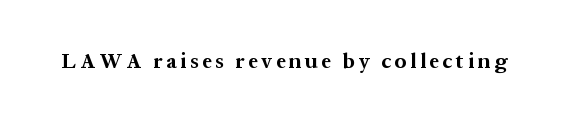
Q: Is the text bold? A: Yes.
Q: Is the text italic (slanted)? A: No, it is upright.
Q: Is the text underlined? A: No.
